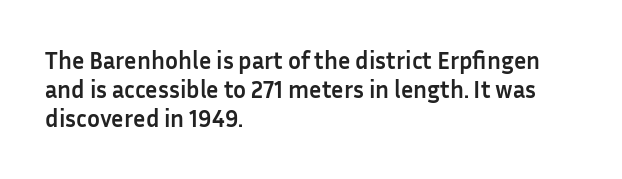
Q: Is the text bold? A: Yes.
Q: Is the text italic (slanted)? A: No, it is upright.
Q: Is the text underlined? A: No.
Q: How is the paragraph aligned? A: Left-aligned.
Q: Is the spacing between letters normal or unusually wide? A: Normal.
